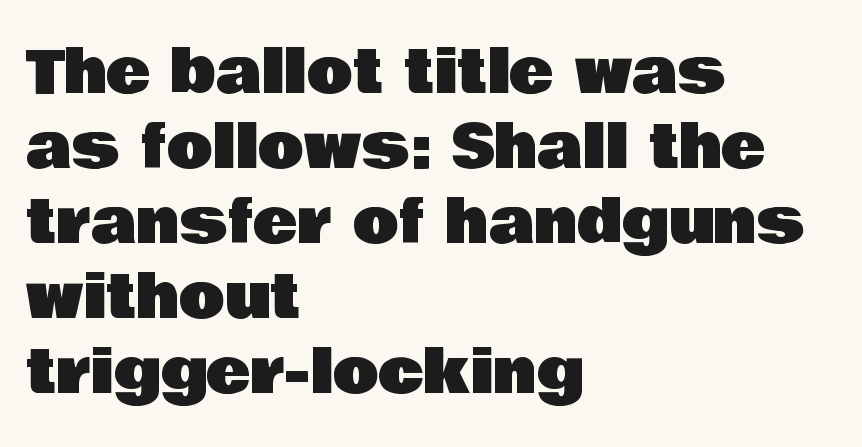
Q: Is the text italic (slanted)? A: No, it is upright.
Q: Is the typeface a serif or a sans-serif typeface? A: Sans-serif.
Q: Is the text underlined? A: No.
Q: How is the paragraph aligned? A: Left-aligned.
Q: Is the spacing between letters normal or unusually wide? A: Normal.
Q: Is the spacing between lines tight, normal or loose? A: Normal.
Q: Width (condensed, normal, or wide)? A: Normal.
Q: Stroke contrast? A: Low.
Q: x-height? A: Large.
Q: Monospaced? A: No.
